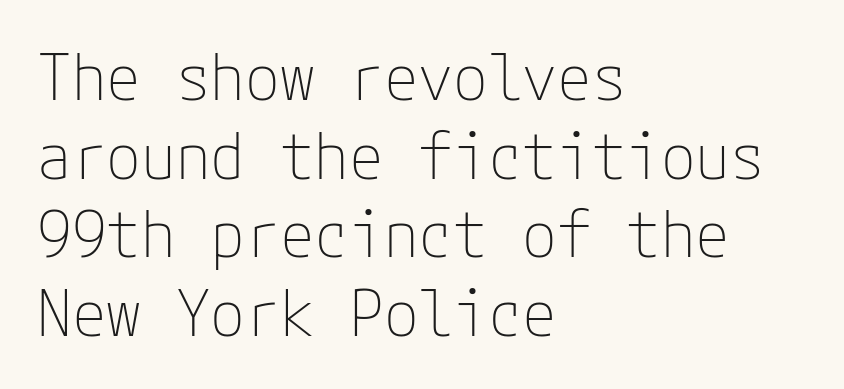
The image shows 63 px thin sans-serif type, upright; set left-aligned, normal line spacing (1.25x), normal letter spacing, not underlined; low stroke contrast and a medium x-height.
